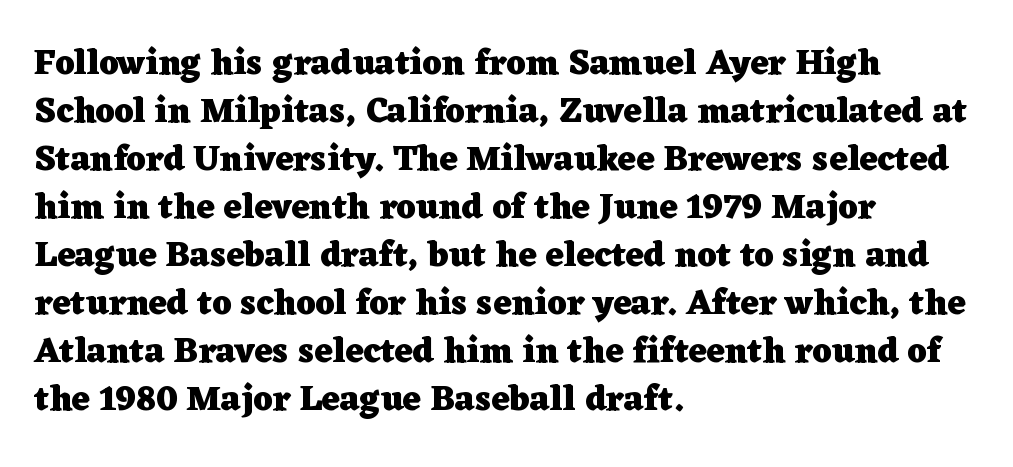
Q: Is the text bold? A: Yes.
Q: Is the text italic (slanted)? A: No, it is upright.
Q: Is the typeface a serif or a sans-serif typeface? A: Serif.
Q: Is the text underlined? A: No.
Q: How is the paragraph aligned? A: Left-aligned.
Q: Is the spacing between letters normal or unusually wide? A: Normal.
Q: Is the spacing between lines tight, normal or loose? A: Normal.
Q: Width (condensed, normal, or wide)? A: Wide.
Q: Stroke contrast? A: Low.
Q: x-height? A: Medium.
Q: Monospaced? A: No.
